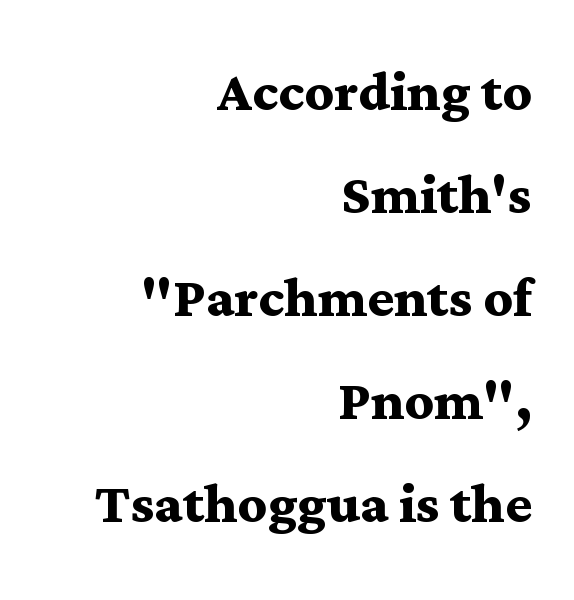
Type style note: has serifs. Looks like regular typesetting: each glyph gets only the width it needs. If you drew a ruler down the right edge, every line would touch it. Tracking value appears to be zero — textbook default spacing. How would I describe the line gaps? Plain and ordinary. The rendering uses a bold face; every stroke is thick and dark.
